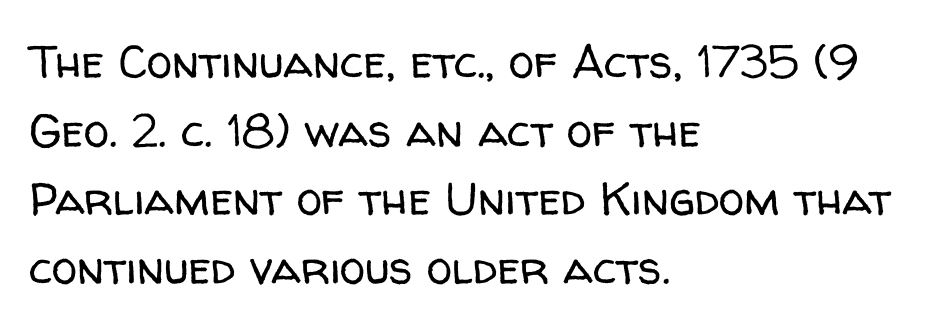
{"serif": "no", "italic": "no", "bold": "no", "weight": "regular", "width": "normal", "stroke_contrast": "low", "x_height": "medium", "monospaced": "no", "underline": "no", "align": "left", "line_spacing": "normal", "line_spacing_ratio": 1.49, "letter_spacing": "normal", "letter_spacing_em": 0.0, "glyph_px": 46}
